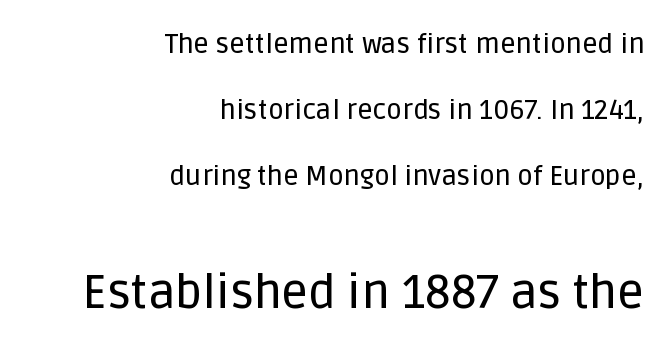
The image shows 47 px sans-serif type, upright; set right-aligned, loose line spacing (2.45x), normal letter spacing, not underlined; the second (bottom) block is 1.74x larger; low stroke contrast and a large x-height.
